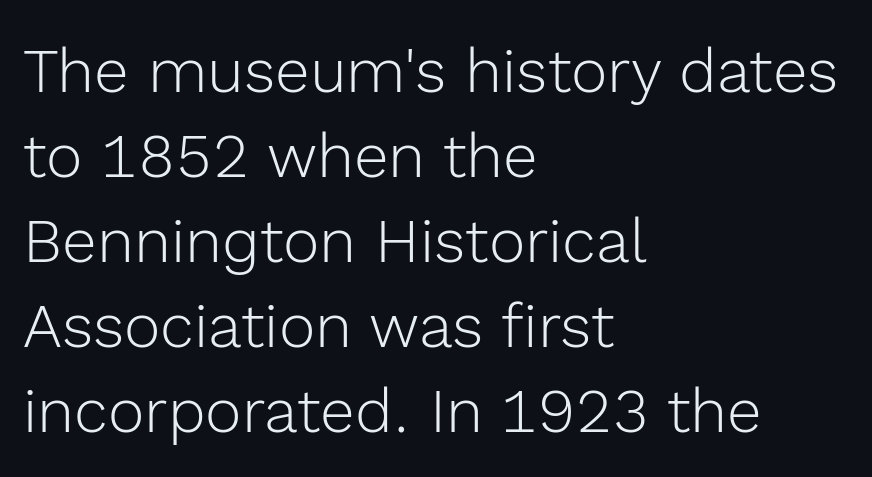
Q: Is the text bold? A: No.
Q: Is the text italic (slanted)? A: No, it is upright.
Q: Is the typeface a serif or a sans-serif typeface? A: Sans-serif.
Q: Is the text underlined? A: No.
Q: How is the paragraph aligned? A: Left-aligned.
Q: Is the spacing between letters normal or unusually wide? A: Normal.
Q: Is the spacing between lines tight, normal or loose? A: Normal.
Q: Width (condensed, normal, or wide)? A: Normal.
Q: x-height? A: Medium.
Q: Monospaced? A: No.
